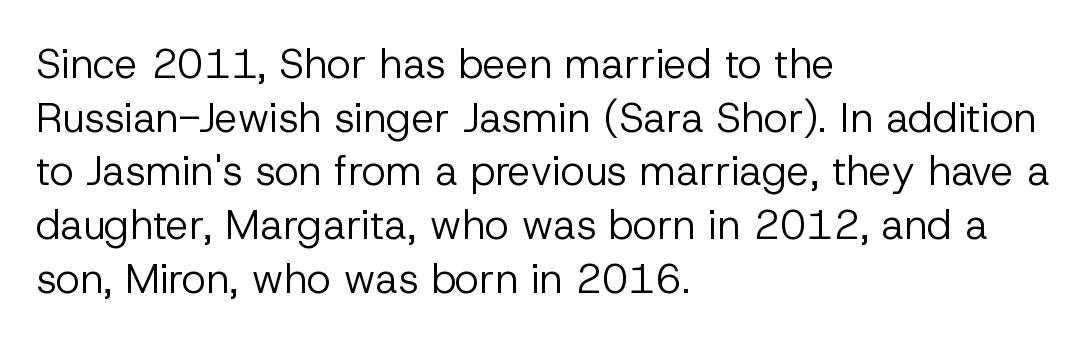
{"serif": "no", "italic": "no", "bold": "no", "weight": "regular", "width": "normal", "stroke_contrast": "low", "x_height": "medium", "monospaced": "no", "underline": "no", "align": "left", "line_spacing": "normal", "line_spacing_ratio": 1.31, "letter_spacing": "normal", "letter_spacing_em": 0.0, "glyph_px": 41}
